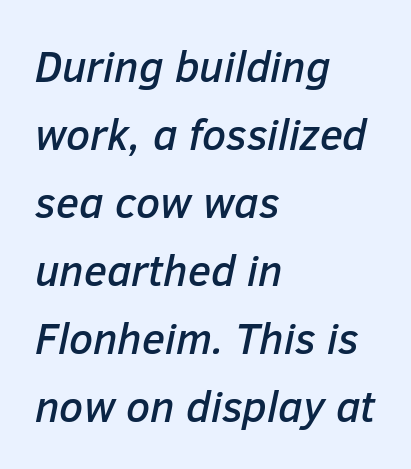
{"italic": "yes", "lean": "right", "slant_degrees": 12, "width": "normal", "stroke_contrast": "low", "x_height": "medium", "monospaced": "no", "underline": "no", "align": "left", "line_spacing": "normal", "line_spacing_ratio": 1.58, "letter_spacing": "normal", "letter_spacing_em": 0.0, "glyph_px": 43}
